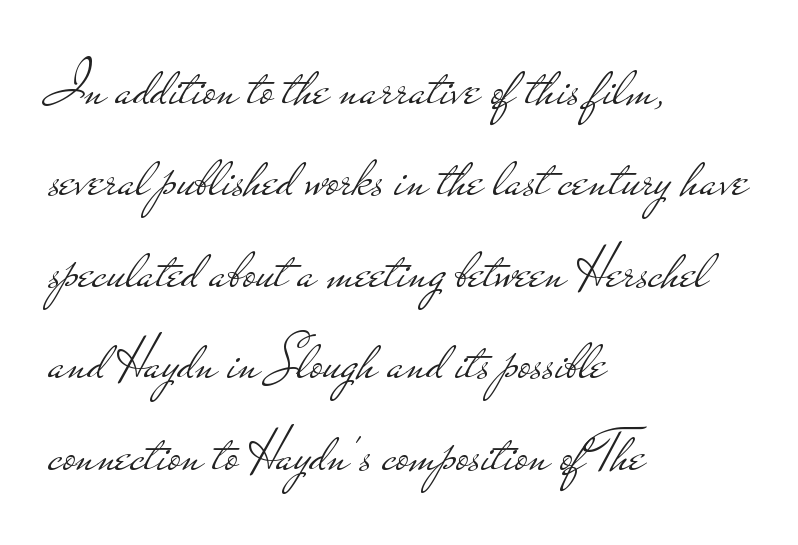
The image shows 61 px light, wide sans-serif type; set left-aligned, normal line spacing (1.5x), normal letter spacing, not underlined; low stroke contrast and a small x-height.
